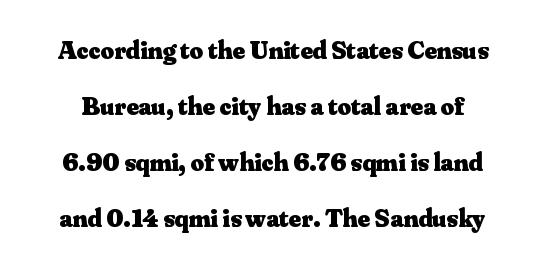
{"italic": "no", "bold": "yes", "underline": "no", "line_spacing": "loose", "line_spacing_ratio": 2.15, "letter_spacing": "normal", "letter_spacing_em": 0.0, "glyph_px": 26}
